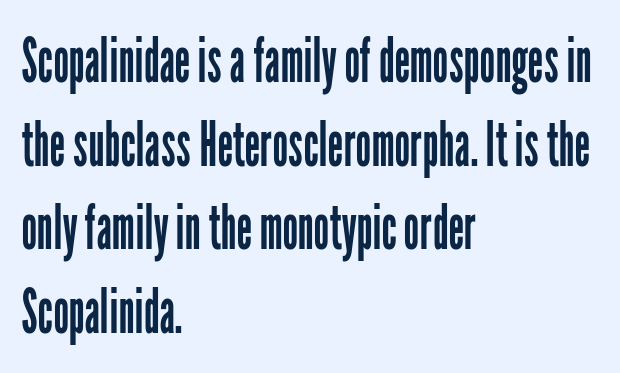
Q: Is the text bold? A: No.
Q: Is the text italic (slanted)? A: No, it is upright.
Q: Is the typeface a serif or a sans-serif typeface? A: Sans-serif.
Q: Is the text underlined? A: No.
Q: How is the paragraph aligned? A: Left-aligned.
Q: Is the spacing between letters normal or unusually wide? A: Normal.
Q: Is the spacing between lines tight, normal or loose? A: Normal.
Q: Width (condensed, normal, or wide)? A: Condensed.
Q: Stroke contrast? A: Low.
Q: x-height? A: Medium.
Q: Monospaced? A: No.
